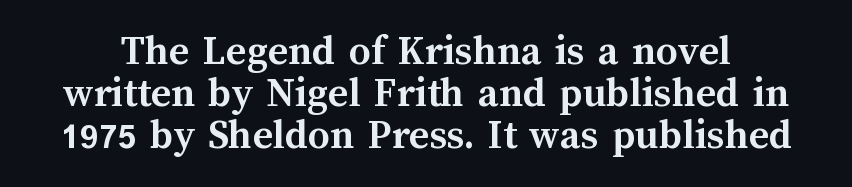
Q: Is the text bold? A: Yes.
Q: Is the text italic (slanted)? A: No, it is upright.
Q: Is the text underlined? A: No.
Q: Is the spacing between letters normal or unusually wide? A: Normal.
Q: Is the spacing between lines tight, normal or loose? A: Tight.
Q: Width (condensed, normal, or wide)? A: Normal.
Q: Stroke contrast? A: Medium.
Q: x-height? A: Medium.
Q: Monospaced? A: No.
